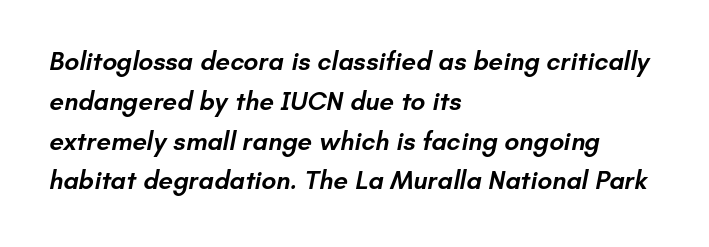
{"bold": "semi", "underline": "no", "align": "left", "line_spacing": "normal", "line_spacing_ratio": 1.53, "letter_spacing": "normal", "letter_spacing_em": 0.0, "glyph_px": 26}
